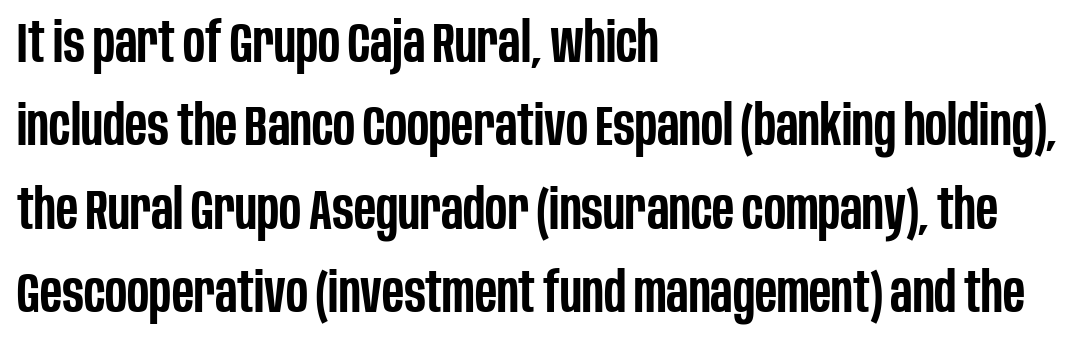
Q: Is the text bold? A: Semi-bold.
Q: Is the text italic (slanted)? A: No, it is upright.
Q: Is the typeface a serif or a sans-serif typeface? A: Sans-serif.
Q: Is the text underlined? A: No.
Q: How is the paragraph aligned? A: Left-aligned.
Q: Is the spacing between letters normal or unusually wide? A: Normal.
Q: Is the spacing between lines tight, normal or loose? A: Normal.
Q: Width (condensed, normal, or wide)? A: Condensed.
Q: Stroke contrast? A: Low.
Q: x-height? A: Large.
Q: Monospaced? A: No.
